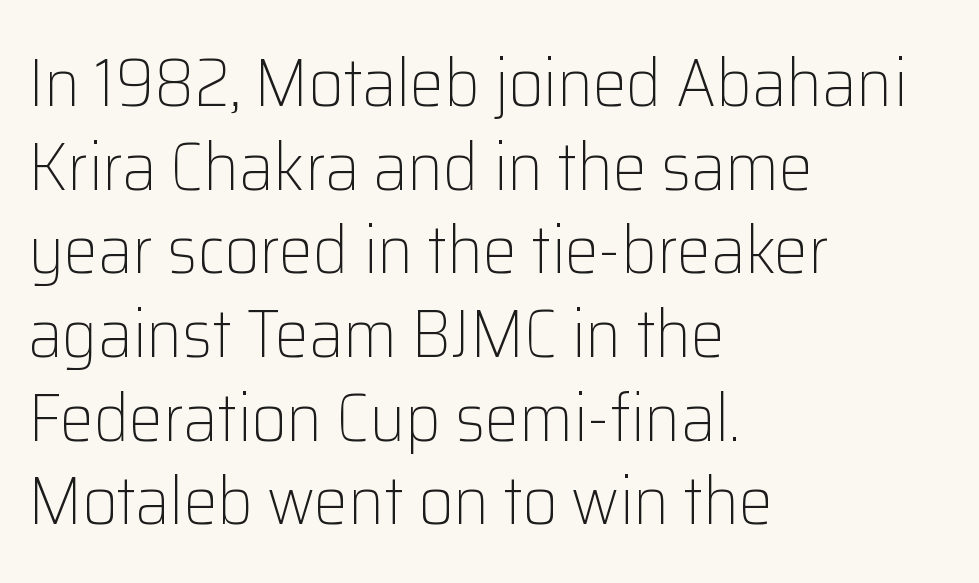
Serifs: no, the terminals of the letterforms are clean. Character widths vary here, with narrow letters taking less room than wide ones. Characters follow at the spacing the type designer built in. Designer's note — italics off, roman on. The zone under the glyphs is completely vacant. Letters have the restrained weight of plain body copy at most.
